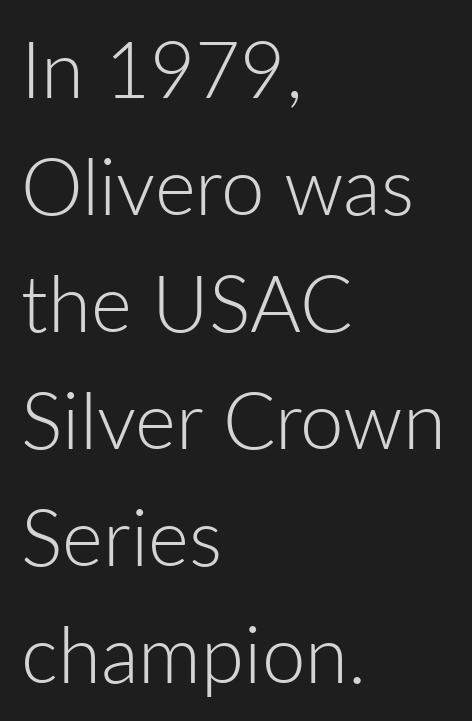
The image shows 78 px light sans-serif type, upright; set left-aligned, normal line spacing (1.5x), normal letter spacing, not underlined; low stroke contrast and a medium x-height.
